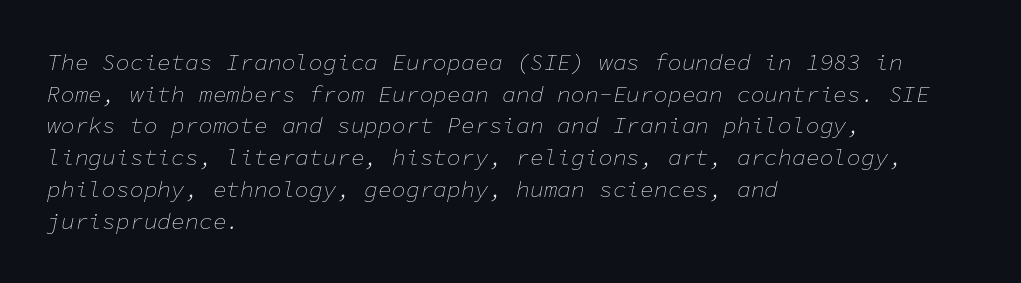
Q: Is the text bold? A: No.
Q: Is the text italic (slanted)? A: Yes, it leans right by about 11 degrees.
Q: Is the text underlined? A: No.
Q: How is the paragraph aligned? A: Left-aligned.
Q: Is the spacing between letters normal or unusually wide? A: Normal.
Q: Is the spacing between lines tight, normal or loose? A: Normal.
